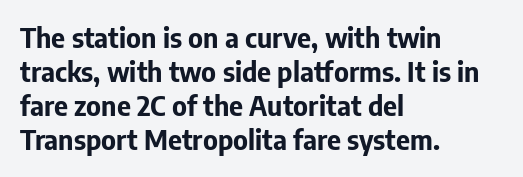
Does the weight exceed regular? Yes, all the way to bold. Short note: letters normally spaced. The space beneath each line is pristine and unruled. The typesetter chose a ragged-right arrangement here. Posture: vertical. The passage shown stacks its lines at a standard gap.
